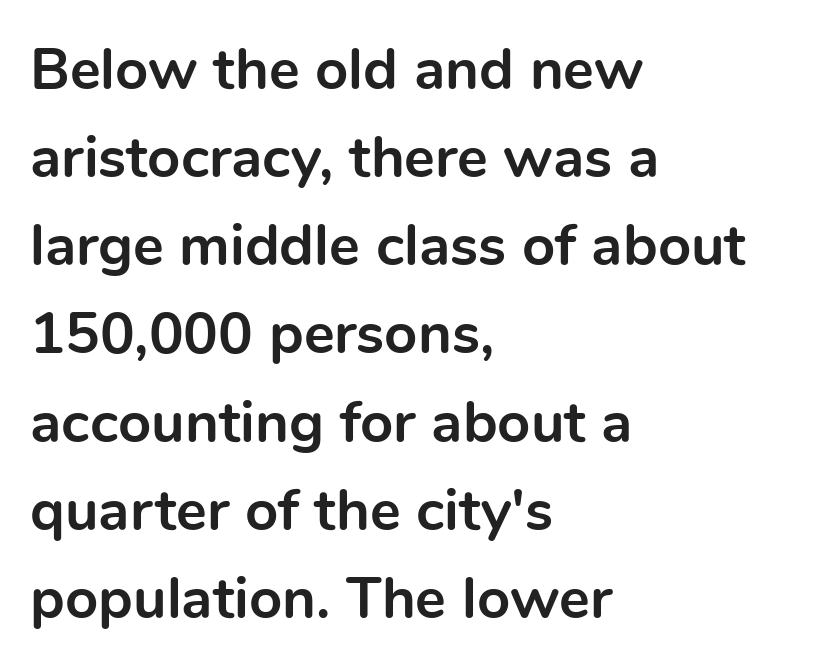
No feet cap the strokes, marking this as sans-serif type. Whoever set this chose a conventional vertical rhythm. Plenty of ink on the page — the face is bold. The tracking reads as untouched default to a designer's eye. These lines are rendered in a variable-pitch font.
